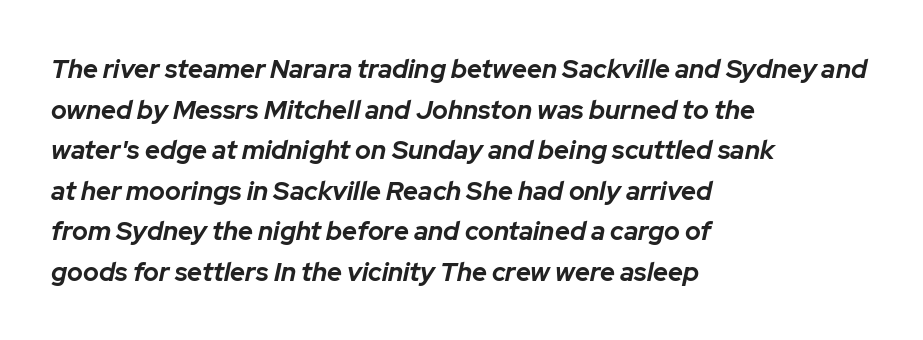
{"italic": "yes", "lean": "right", "slant_degrees": 12, "bold": "yes", "underline": "no", "align": "left", "line_spacing": "normal", "line_spacing_ratio": 1.56, "letter_spacing": "normal", "letter_spacing_em": 0.0, "glyph_px": 26}
